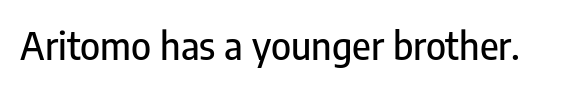
{"serif": "no", "italic": "no", "width": "condensed", "stroke_contrast": "low", "x_height": "medium", "monospaced": "no", "underline": "no", "letter_spacing": "normal", "letter_spacing_em": 0.0, "glyph_px": 38}
